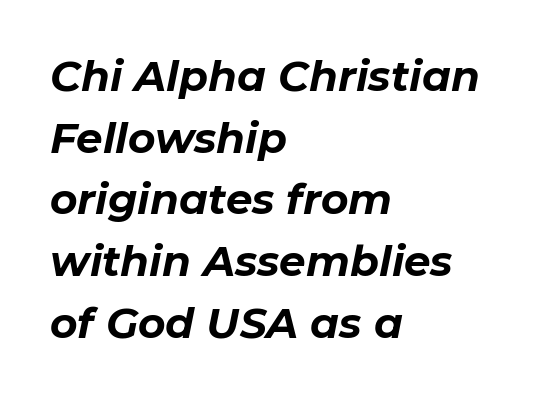
{"italic": "yes", "lean": "right", "slant_degrees": 11, "bold": "yes", "weight": "bold", "width": "normal", "stroke_contrast": "low", "x_height": "medium", "monospaced": "no", "underline": "no", "align": "left", "line_spacing": "normal", "line_spacing_ratio": 1.47, "letter_spacing": "normal", "letter_spacing_em": 0.0, "glyph_px": 42}
